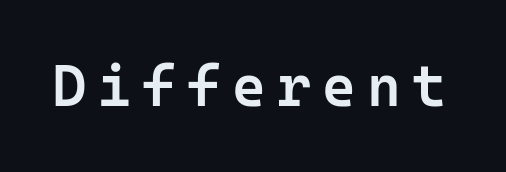
{"serif": "no", "italic": "no", "bold": "semi", "weight": "semibold", "width": "normal", "stroke_contrast": "low", "x_height": "medium", "monospaced": "yes", "underline": "no", "glyph_px": 58}
